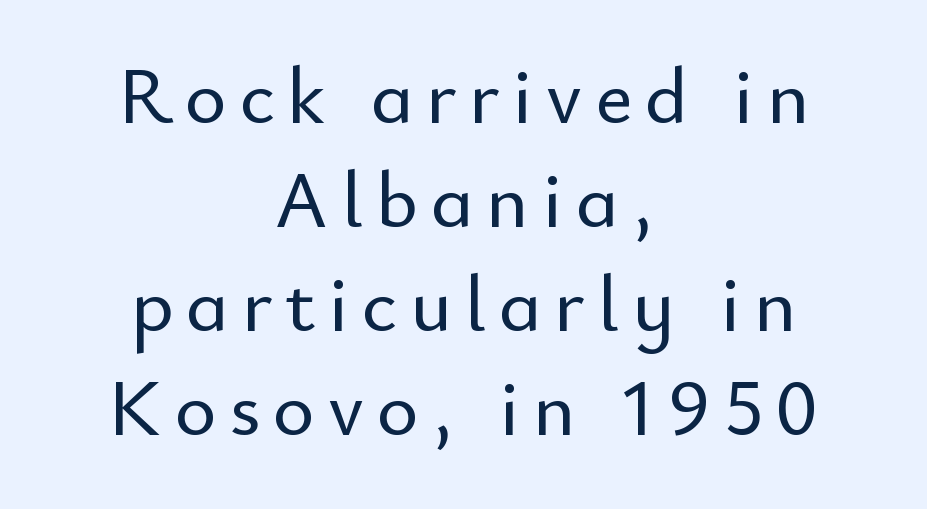
{"serif": "no", "italic": "no", "width": "normal", "stroke_contrast": "low", "x_height": "small", "monospaced": "no", "underline": "no", "align": "center", "line_spacing": "normal", "line_spacing_ratio": 1.3, "glyph_px": 80}
